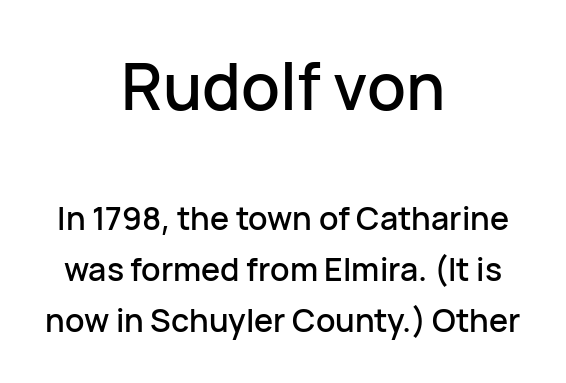
Q: Is the text italic (slanted)? A: No, it is upright.
Q: Is the typeface a serif or a sans-serif typeface? A: Sans-serif.
Q: Is the text underlined? A: No.
Q: How is the paragraph aligned? A: Centered.
Q: Is the spacing between letters normal or unusually wide? A: Normal.
Q: Is the spacing between lines tight, normal or loose? A: Normal.
Q: Which block of text is set in a larger size, the first (top) or the second (bottom)? A: The first (top) one.
Q: Width (condensed, normal, or wide)? A: Normal.
Q: Stroke contrast? A: Low.
Q: x-height? A: Medium.
Q: Monospaced? A: No.
